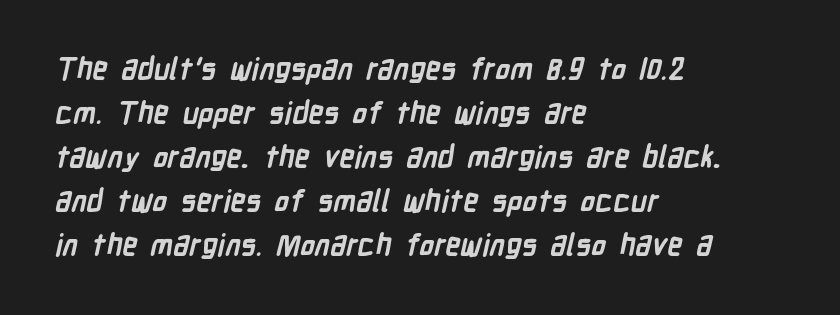
{"serif": "no", "bold": "yes", "weight": "semibold", "width": "condensed", "stroke_contrast": "low", "x_height": "medium", "monospaced": "no", "underline": "no", "align": "left", "line_spacing": "normal", "line_spacing_ratio": 1.47, "letter_spacing": "normal", "letter_spacing_em": 0.0, "glyph_px": 30}
